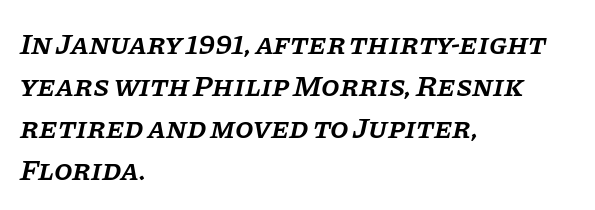
Q: Is the text bold? A: Semi-bold.
Q: Is the text italic (slanted)? A: Yes, it leans right by about 11 degrees.
Q: Is the typeface a serif or a sans-serif typeface? A: Serif.
Q: Is the text underlined? A: No.
Q: How is the paragraph aligned? A: Left-aligned.
Q: Is the spacing between letters normal or unusually wide? A: Normal.
Q: Is the spacing between lines tight, normal or loose? A: Normal.
Q: Width (condensed, normal, or wide)? A: Normal.
Q: Stroke contrast? A: Low.
Q: x-height? A: Large.
Q: Monospaced? A: No.
